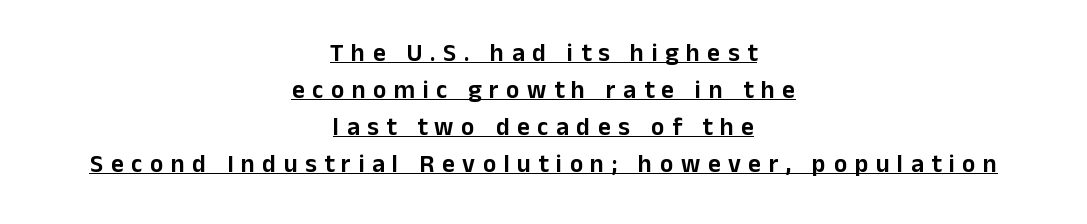
Q: Is the text italic (slanted)? A: No, it is upright.
Q: Is the text underlined? A: Yes.
Q: How is the paragraph aligned? A: Centered.
Q: Is the spacing between letters normal or unusually wide? A: Unusually wide.
Q: Is the spacing between lines tight, normal or loose? A: Normal.
